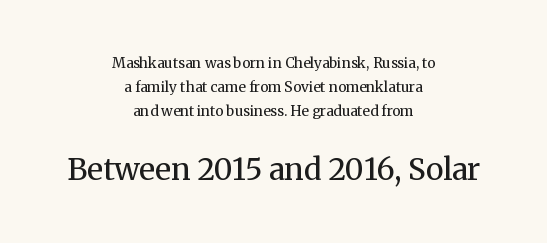
Only glyphs here, with clear space below each row. Yep, those are serifs on the letters. Note: smaller setting up top, larger setting below. The font is comparable to plain body text, perhaps lighter.
